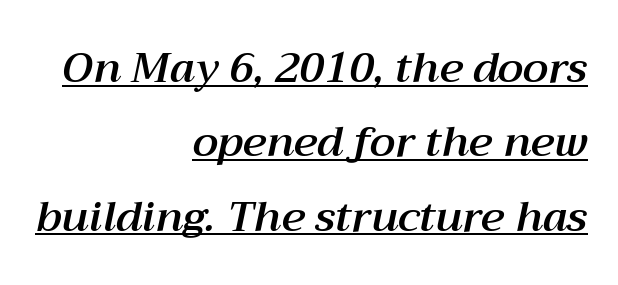
Descenders here cross a horizontal rule under the line. Look at the tracking — it's just the regular setting, nothing added. A flush-right, rag-left setting is used for this passage. The face used here has a pronounced slope to its letters. The letters advance in unequal steps, a hallmark of proportional type.
